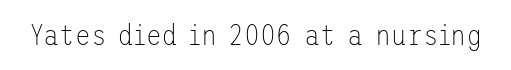
Q: Is the text bold? A: No.
Q: Is the text italic (slanted)? A: No, it is upright.
Q: Is the typeface a serif or a sans-serif typeface? A: Sans-serif.
Q: Is the text underlined? A: No.
Q: Is the spacing between letters normal or unusually wide? A: Normal.
Q: Width (condensed, normal, or wide)? A: Normal.
Q: Stroke contrast? A: Low.
Q: x-height? A: Medium.
